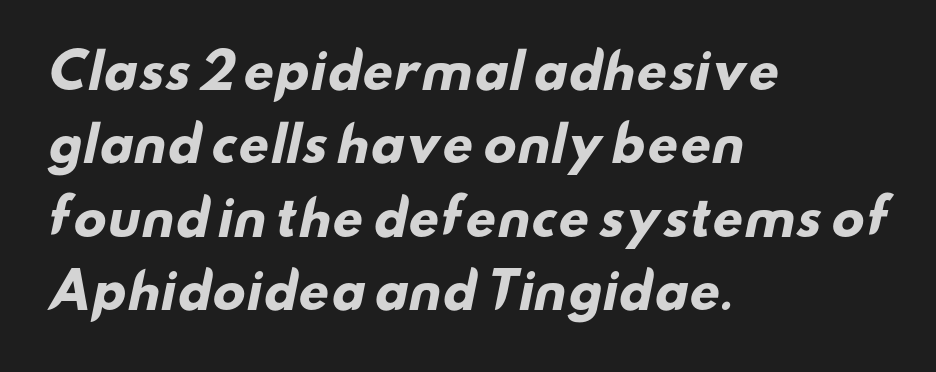
{"serif": "no", "bold": "yes", "weight": "heavy", "width": "wide", "stroke_contrast": "low", "x_height": "small", "monospaced": "no", "underline": "no", "align": "left", "line_spacing": "normal", "line_spacing_ratio": 1.53, "letter_spacing": "normal", "letter_spacing_em": 0.0, "glyph_px": 48}
